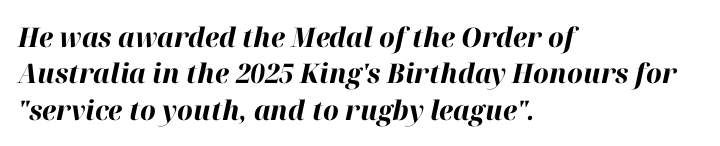
Q: Is the text bold? A: Yes.
Q: Is the text italic (slanted)? A: Yes, it leans right by about 12 degrees.
Q: Is the text underlined? A: No.
Q: How is the paragraph aligned? A: Left-aligned.
Q: Is the spacing between letters normal or unusually wide? A: Normal.
Q: Is the spacing between lines tight, normal or loose? A: Normal.
